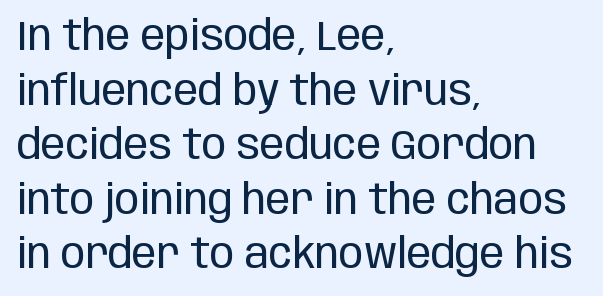
The image shows 41 px regular-weight, condensed sans-serif type, upright; set left-aligned, normal line spacing (1.33x), normal letter spacing, not underlined; low stroke contrast and a large x-height.
